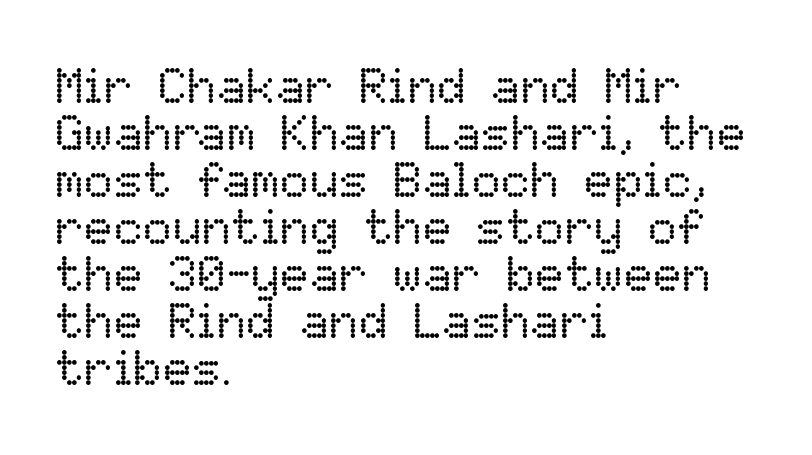
The image shows 49 px regular-weight type, upright; set left-aligned, tight line spacing (0.96x), normal letter spacing, not underlined; low stroke contrast and a medium x-height.
